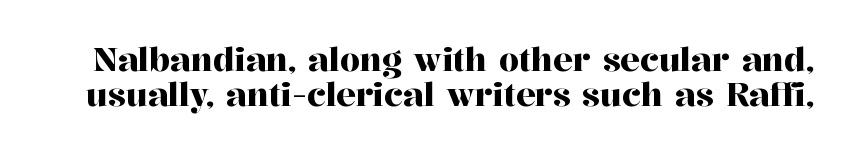
Ascenders rise straight up at ninety degrees. The passage shown is typed in a proportional face where columns would drift. Examine the stroke ends and you'll spot serifs. Reading down the column, the eye jumps only a short way to each next line. A clean baseline with only descenders dipping below it.
